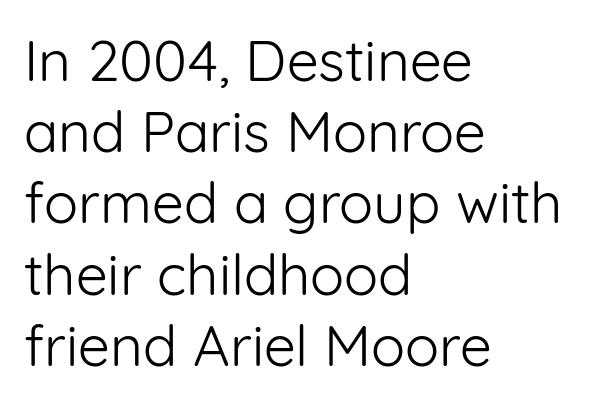
Q: Is the text bold? A: No.
Q: Is the text italic (slanted)? A: No, it is upright.
Q: Is the typeface a serif or a sans-serif typeface? A: Sans-serif.
Q: Is the text underlined? A: No.
Q: How is the paragraph aligned? A: Left-aligned.
Q: Is the spacing between letters normal or unusually wide? A: Normal.
Q: Is the spacing between lines tight, normal or loose? A: Normal.
Q: Width (condensed, normal, or wide)? A: Normal.
Q: Stroke contrast? A: Low.
Q: x-height? A: Medium.
Q: Monospaced? A: No.
